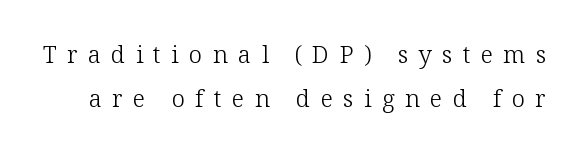
{"italic": "no", "bold": "no", "underline": "no", "line_spacing_ratio": 1.82, "letter_spacing": "wide", "letter_spacing_em": 0.43, "glyph_px": 24}
